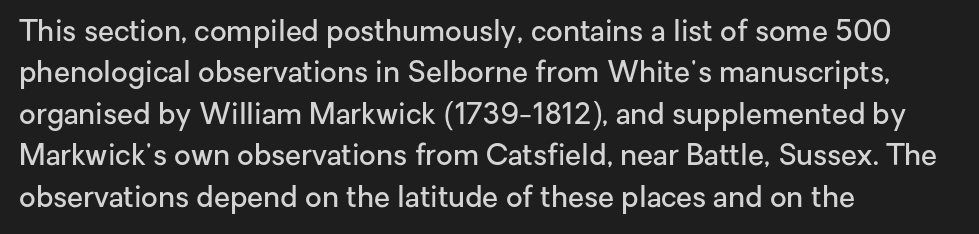
Q: Is the text bold? A: Semi-bold.
Q: Is the text italic (slanted)? A: No, it is upright.
Q: Is the typeface a serif or a sans-serif typeface? A: Sans-serif.
Q: Is the text underlined? A: No.
Q: How is the paragraph aligned? A: Left-aligned.
Q: Is the spacing between letters normal or unusually wide? A: Normal.
Q: Is the spacing between lines tight, normal or loose? A: Normal.
Q: Width (condensed, normal, or wide)? A: Normal.
Q: Stroke contrast? A: Low.
Q: x-height? A: Medium.
Q: Monospaced? A: No.
